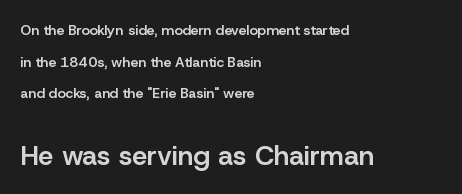
Q: Is the text bold? A: Semi-bold.
Q: Is the text italic (slanted)? A: No, it is upright.
Q: Is the text underlined? A: No.
Q: How is the paragraph aligned? A: Left-aligned.
Q: Is the spacing between letters normal or unusually wide? A: Normal.
Q: Is the spacing between lines tight, normal or loose? A: Loose.
Q: Which block of text is set in a larger size, the first (top) or the second (bottom)? A: The second (bottom) one.
